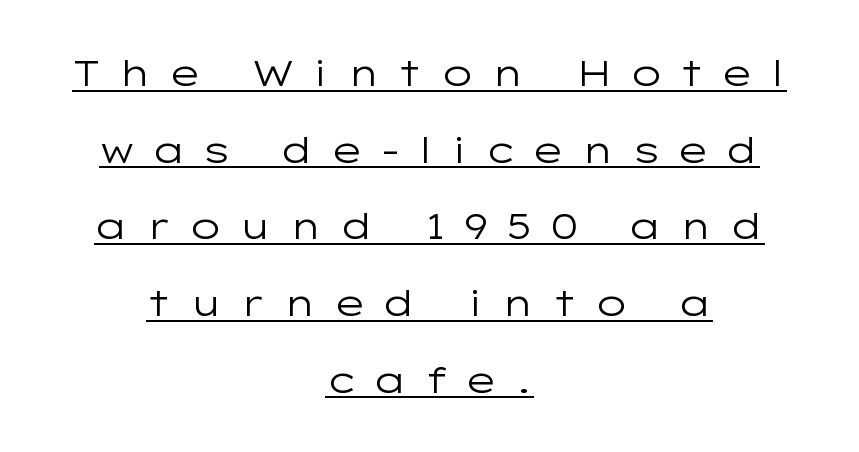
The image shows 36 px regular-weight, wide sans-serif type, upright; set centered, loose line spacing (2.13x), unusually wide letter spacing (+0.44 em), underlined; low stroke contrast and a medium x-height.
